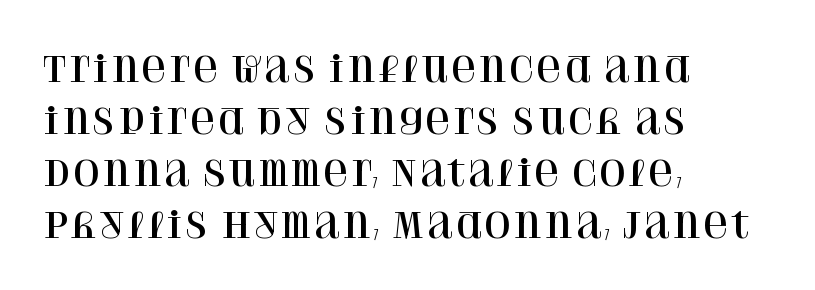
{"serif": "yes", "italic": "no", "width": "normal", "stroke_contrast": "high", "x_height": "large", "monospaced": "no", "underline": "no", "align": "left", "line_spacing": "normal", "line_spacing_ratio": 1.49, "letter_spacing": "normal", "letter_spacing_em": 0.0, "glyph_px": 35}
